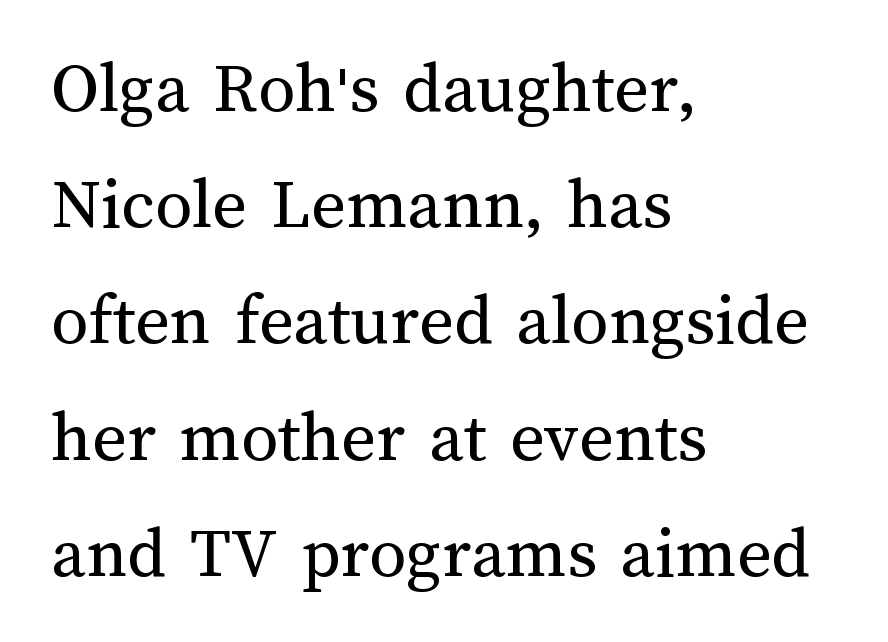
The image shows 74 px regular-weight type, upright; set left-aligned, normal line spacing (1.57x), normal letter spacing, not underlined; medium stroke contrast and a medium x-height.
